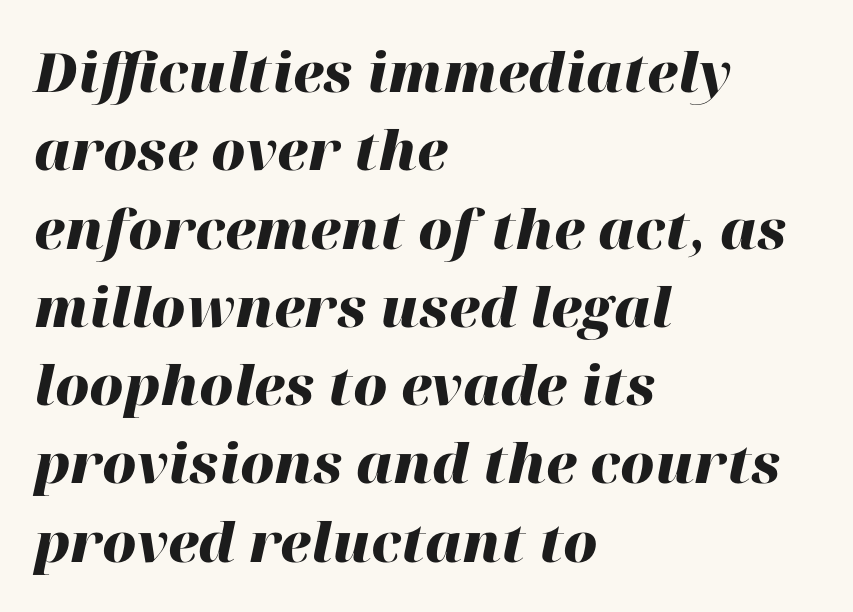
{"italic": "yes", "lean": "right", "slant_degrees": 12, "bold": "yes", "weight": "heavy", "width": "normal", "stroke_contrast": "high", "x_height": "medium", "monospaced": "no", "underline": "no", "align": "left", "line_spacing": "normal", "line_spacing_ratio": 1.45, "letter_spacing": "normal", "letter_spacing_em": 0.0, "glyph_px": 54}
